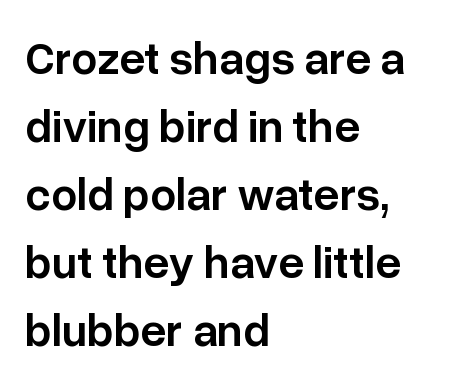
{"serif": "no", "italic": "no", "bold": "semi", "weight": "semibold", "width": "normal", "stroke_contrast": "low", "x_height": "medium", "monospaced": "no", "underline": "no", "align": "left", "line_spacing": "normal", "line_spacing_ratio": 1.48, "letter_spacing": "normal", "letter_spacing_em": 0.0, "glyph_px": 46}
